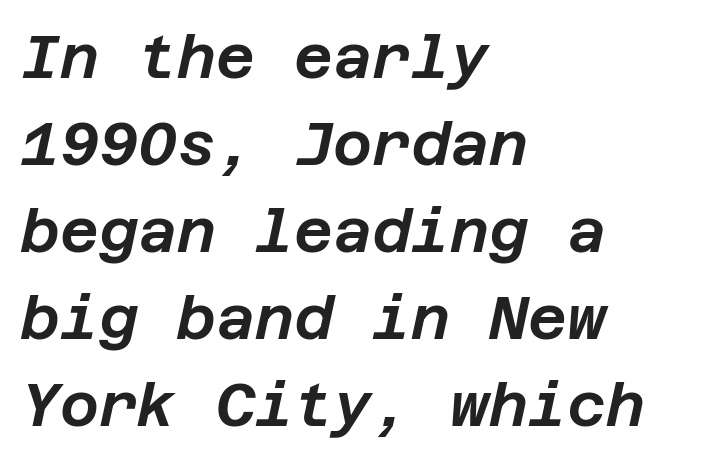
The image shows 60 px text type, italic (leaning right); set left-aligned, normal line spacing (1.45x), normal letter spacing, not underlined; low stroke contrast and a large x-height.
